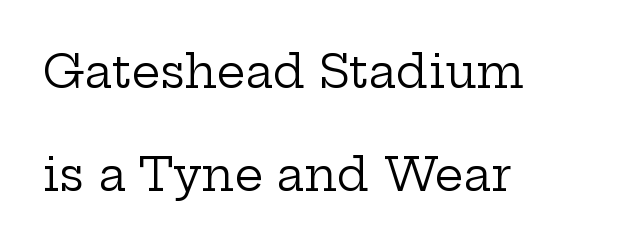
Rows of type keep a wide berth in the vertical direction. Honestly, the letter spacing is just normal — you wouldn't notice it. Stroke thickness stays within the range of a standard reading face or lighter. Underline: absent.
